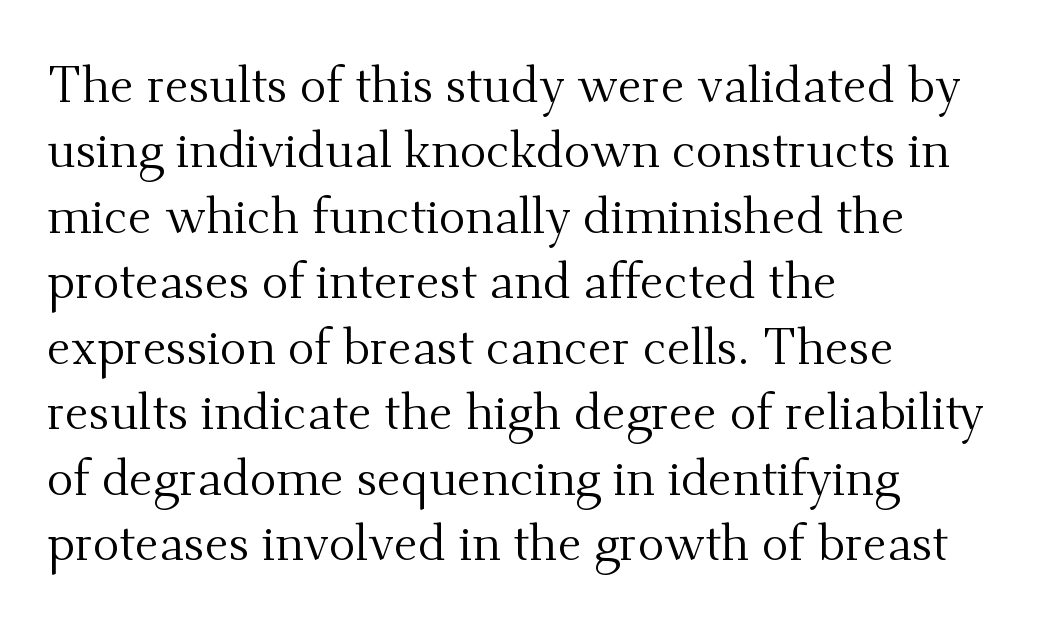
Q: Is the text bold? A: No.
Q: Is the text italic (slanted)? A: No, it is upright.
Q: Is the typeface a serif or a sans-serif typeface? A: Serif.
Q: Is the text underlined? A: No.
Q: How is the paragraph aligned? A: Left-aligned.
Q: Is the spacing between letters normal or unusually wide? A: Normal.
Q: Is the spacing between lines tight, normal or loose? A: Normal.
Q: Width (condensed, normal, or wide)? A: Normal.
Q: Stroke contrast? A: Medium.
Q: x-height? A: Small.
Q: Monospaced? A: No.
